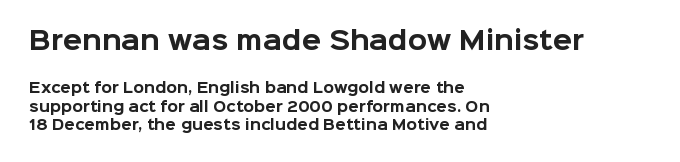
Q: Is the text bold? A: Yes.
Q: Is the text italic (slanted)? A: No, it is upright.
Q: Is the text underlined? A: No.
Q: How is the paragraph aligned? A: Left-aligned.
Q: Is the spacing between letters normal or unusually wide? A: Normal.
Q: Is the spacing between lines tight, normal or loose? A: Normal.
Q: Which block of text is set in a larger size, the first (top) or the second (bottom)? A: The first (top) one.
